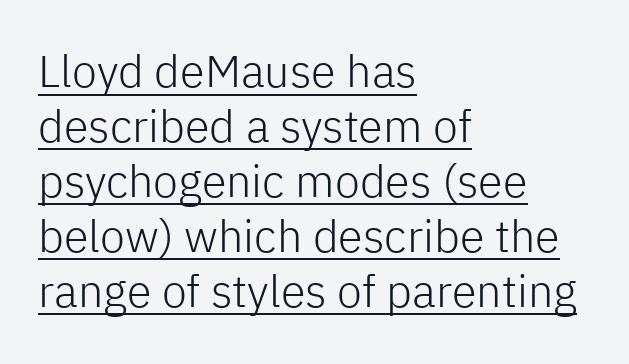
A rule runs beneath these lines of type. Spacing verdict: proportional, widths tailored to each character. Leftover space on each line is placed entirely after the last word. Characters remain perfectly vertical along every line. Nothing sits at the stroke ends, so this counts as sans-serif.
